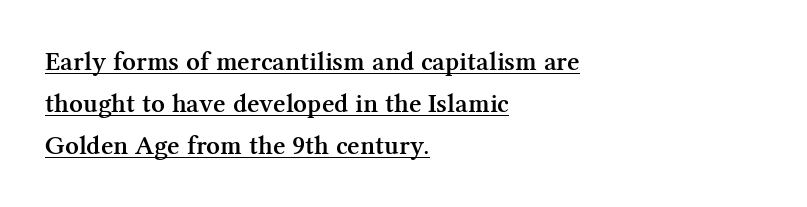
Q: Is the text bold? A: Semi-bold.
Q: Is the text italic (slanted)? A: No, it is upright.
Q: Is the text underlined? A: Yes.
Q: How is the paragraph aligned? A: Left-aligned.
Q: Is the spacing between letters normal or unusually wide? A: Normal.
Q: Is the spacing between lines tight, normal or loose? A: Normal.
